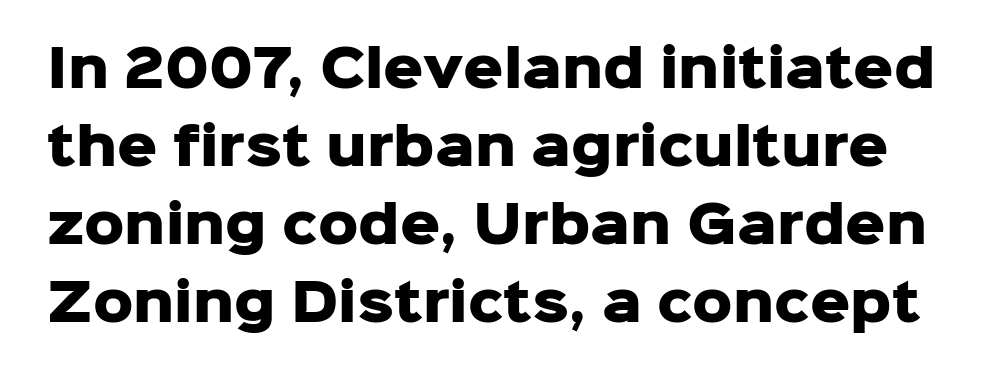
{"serif": "no", "italic": "no", "bold": "yes", "weight": "heavy", "width": "normal", "stroke_contrast": "low", "x_height": "medium", "monospaced": "no", "underline": "no", "line_spacing": "normal", "line_spacing_ratio": 1.56, "letter_spacing": "normal", "letter_spacing_em": 0.0, "glyph_px": 50}
